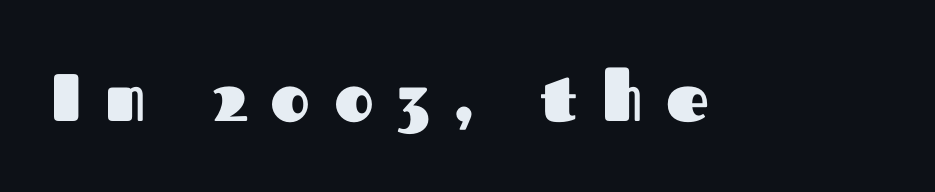
{"serif": "no", "italic": "no", "bold": "yes", "weight": "heavy", "width": "normal", "stroke_contrast": "medium", "x_height": "medium", "monospaced": "no", "underline": "no", "letter_spacing": "wide", "letter_spacing_em": 0.35, "glyph_px": 67}
